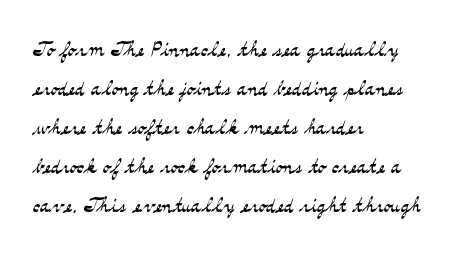
{"bold": "no", "underline": "no", "align": "left", "line_spacing": "normal", "line_spacing_ratio": 1.44, "letter_spacing": "normal", "letter_spacing_em": 0.0, "glyph_px": 27}
